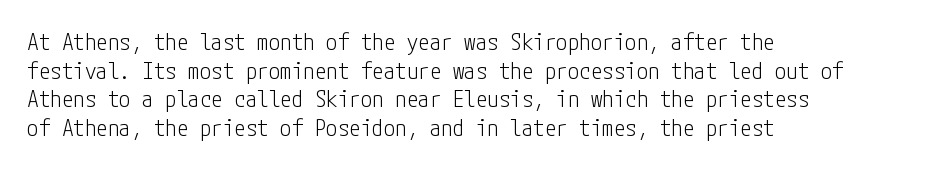
{"italic": "no", "bold": "no", "underline": "no", "align": "left", "line_spacing_ratio": 1.24, "letter_spacing": "normal", "letter_spacing_em": 0.0, "glyph_px": 23}
